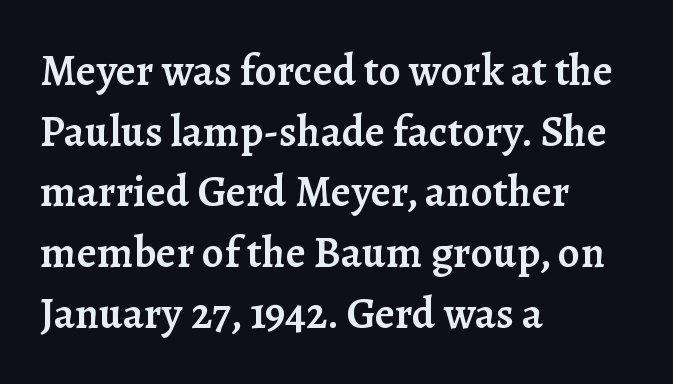
{"serif": "yes", "italic": "no", "bold": "semi", "weight": "semibold", "width": "normal", "stroke_contrast": "low", "x_height": "medium", "monospaced": "no", "underline": "no", "align": "left", "line_spacing": "normal", "line_spacing_ratio": 1.38, "letter_spacing": "normal", "letter_spacing_em": 0.0, "glyph_px": 44}
